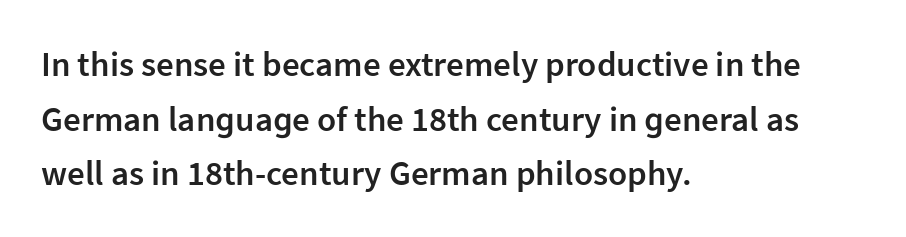
The letters advance in unequal steps, a hallmark of proportional type. Letter spacing: default. The leading is moderate, giving the passage an even texture. Upright lettering throughout.
